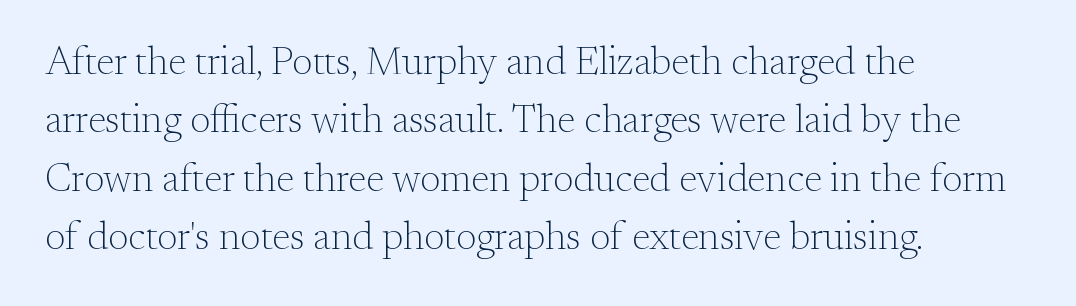
Q: Is the text bold? A: No.
Q: Is the text italic (slanted)? A: No, it is upright.
Q: Is the typeface a serif or a sans-serif typeface? A: Serif.
Q: Is the text underlined? A: No.
Q: How is the paragraph aligned? A: Left-aligned.
Q: Is the spacing between letters normal or unusually wide? A: Normal.
Q: Is the spacing between lines tight, normal or loose? A: Normal.
Q: Width (condensed, normal, or wide)? A: Normal.
Q: Stroke contrast? A: Medium.
Q: x-height? A: Small.
Q: Monospaced? A: No.
